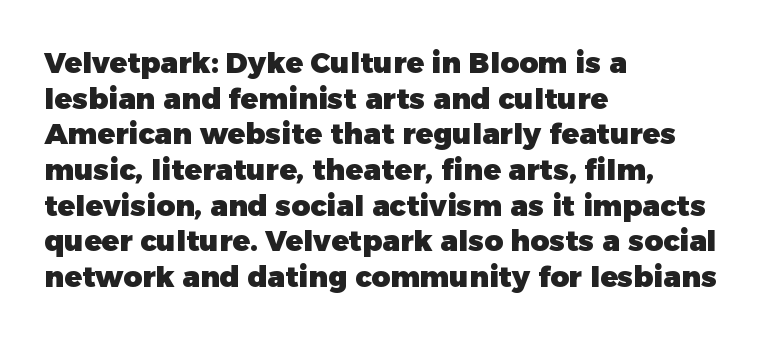
Q: Is the text bold? A: Yes.
Q: Is the text italic (slanted)? A: No, it is upright.
Q: Is the typeface a serif or a sans-serif typeface? A: Sans-serif.
Q: Is the text underlined? A: No.
Q: How is the paragraph aligned? A: Left-aligned.
Q: Is the spacing between letters normal or unusually wide? A: Normal.
Q: Width (condensed, normal, or wide)? A: Normal.
Q: Stroke contrast? A: Low.
Q: x-height? A: Medium.
Q: Monospaced? A: No.
